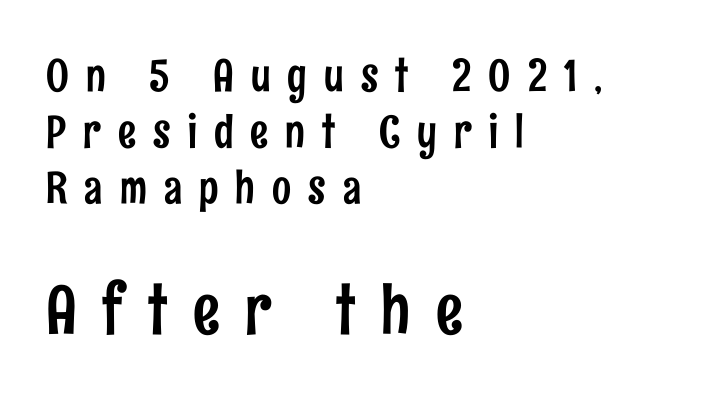
Q: Is the text italic (slanted)? A: No, it is upright.
Q: Is the typeface a serif or a sans-serif typeface? A: Sans-serif.
Q: Is the text underlined? A: No.
Q: How is the paragraph aligned? A: Left-aligned.
Q: Is the spacing between letters normal or unusually wide? A: Unusually wide.
Q: Which block of text is set in a larger size, the first (top) or the second (bottom)? A: The second (bottom) one.
Q: Width (condensed, normal, or wide)? A: Condensed.
Q: Stroke contrast? A: Low.
Q: x-height? A: Medium.
Q: Monospaced? A: No.
